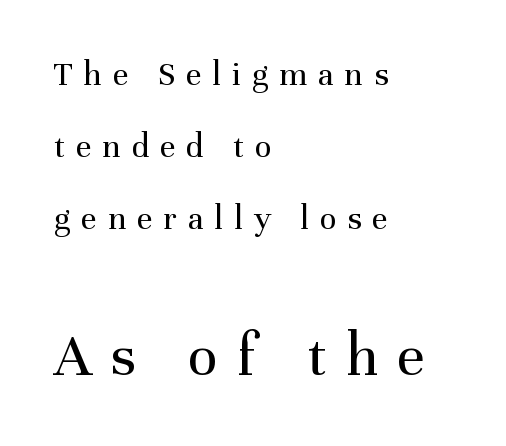
{"serif": "yes", "italic": "no", "bold": "no", "weight": "regular", "width": "normal", "stroke_contrast": "medium", "x_height": "medium", "monospaced": "no", "underline": "no", "align": "left", "line_spacing": "loose", "line_spacing_ratio": 2.06, "letter_spacing": "wide", "letter_spacing_em": 0.31, "larger_block": "second", "size_ratio": 1.77, "glyph_px": 62}
